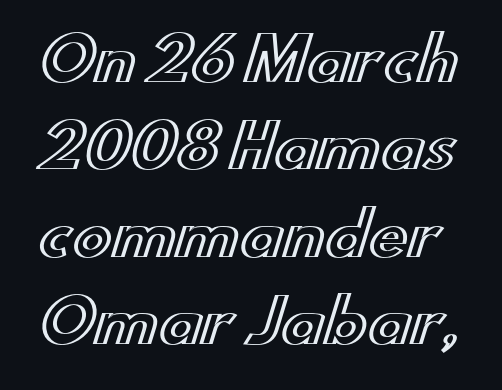
{"width": "wide", "x_height": "small", "monospaced": "no", "underline": "no", "line_spacing": "normal", "line_spacing_ratio": 1.48, "letter_spacing": "normal", "letter_spacing_em": 0.0, "glyph_px": 59}
